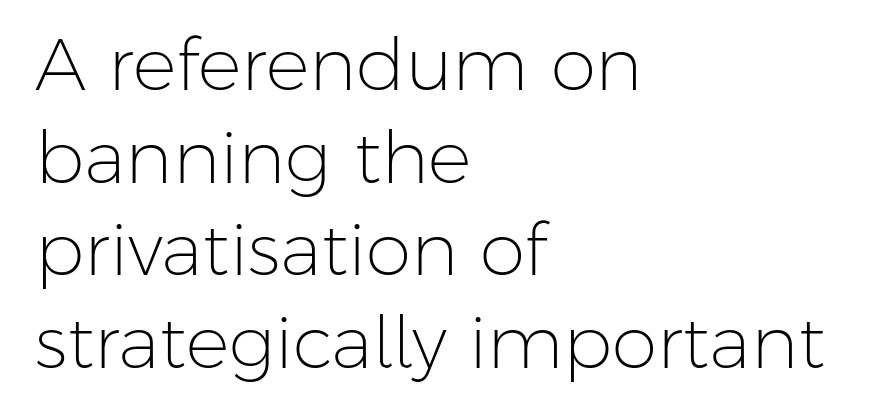
A classic flush-left, rag-right setting is used for this passage. The glyphs in this specimen are sans serif. Looks like regular typesetting: each glyph gets only the width it needs. The font sits on the lighter half of the weight spectrum, regular included.
